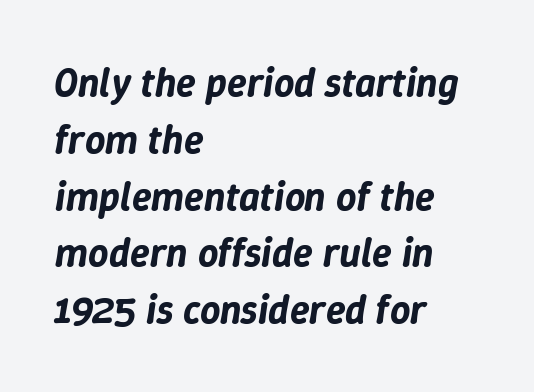
{"italic": "yes", "lean": "right", "slant_degrees": 9, "width": "normal", "stroke_contrast": "low", "x_height": "medium", "monospaced": "no", "underline": "no", "align": "left", "line_spacing": "normal", "line_spacing_ratio": 1.42, "letter_spacing": "normal", "letter_spacing_em": 0.0, "glyph_px": 40}
